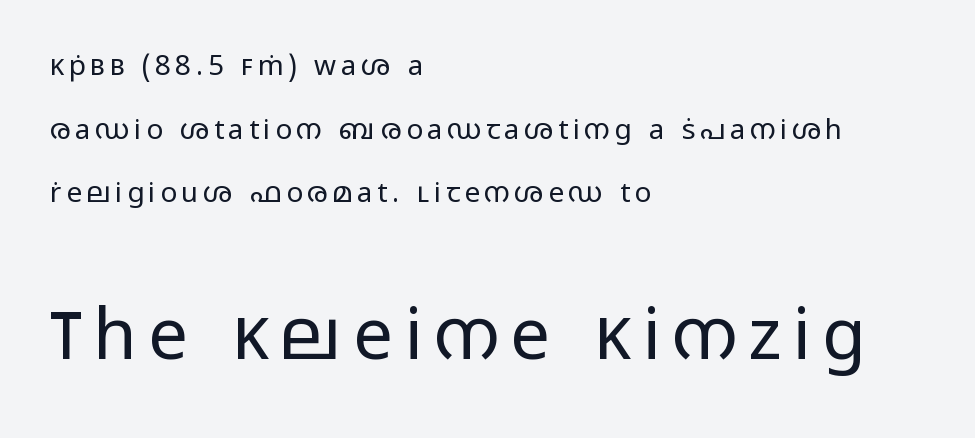
The weight tops out at a normal text grade. The zone under the glyphs is completely vacant. Whoever set this made the second block the dominant, larger element. Posture: upright roman. Type style note: lacks serifs. What's the leading like? Stretched, with rows far apart.
